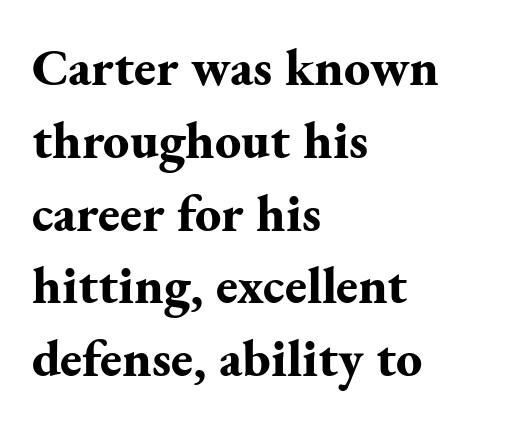
Q: Is the text bold? A: Yes.
Q: Is the text italic (slanted)? A: No, it is upright.
Q: Is the typeface a serif or a sans-serif typeface? A: Serif.
Q: Is the text underlined? A: No.
Q: How is the paragraph aligned? A: Left-aligned.
Q: Is the spacing between letters normal or unusually wide? A: Normal.
Q: Is the spacing between lines tight, normal or loose? A: Normal.
Q: Width (condensed, normal, or wide)? A: Normal.
Q: Stroke contrast? A: Medium.
Q: x-height? A: Small.
Q: Monospaced? A: No.
